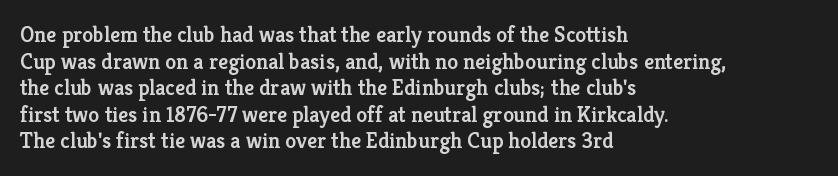
Q: Is the text bold? A: Semi-bold.
Q: Is the text italic (slanted)? A: No, it is upright.
Q: Is the text underlined? A: No.
Q: How is the paragraph aligned? A: Left-aligned.
Q: Is the spacing between letters normal or unusually wide? A: Normal.
